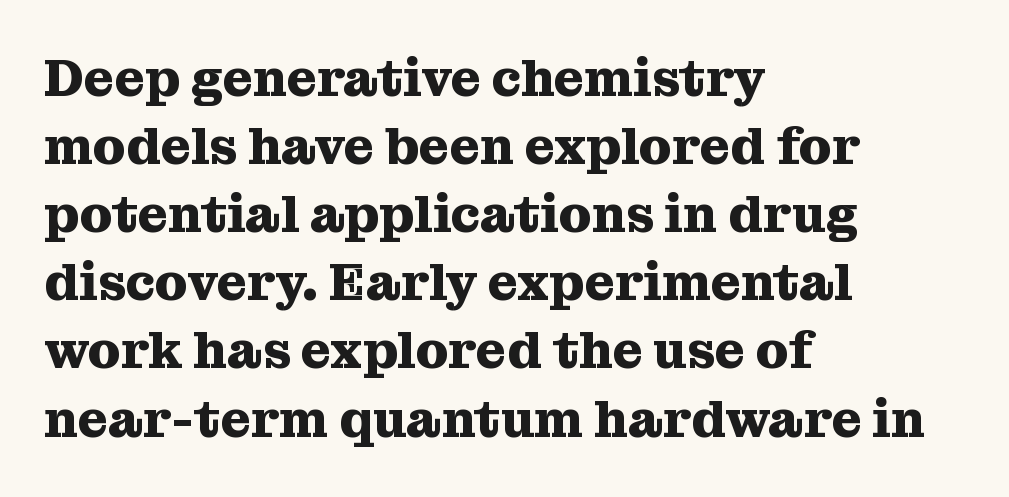
The image shows 52 px heavy serif type, upright; set left-aligned, normal line spacing (1.31x), normal letter spacing, not underlined; medium stroke contrast and a medium x-height.
